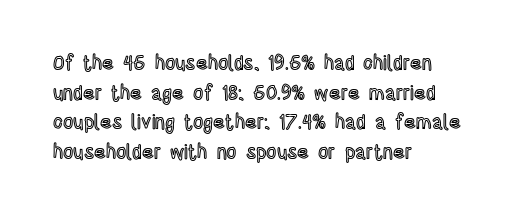
Q: Is the text italic (slanted)? A: No, it is upright.
Q: Is the text underlined? A: No.
Q: How is the paragraph aligned? A: Left-aligned.
Q: Is the spacing between letters normal or unusually wide? A: Normal.
Q: Is the spacing between lines tight, normal or loose? A: Normal.
